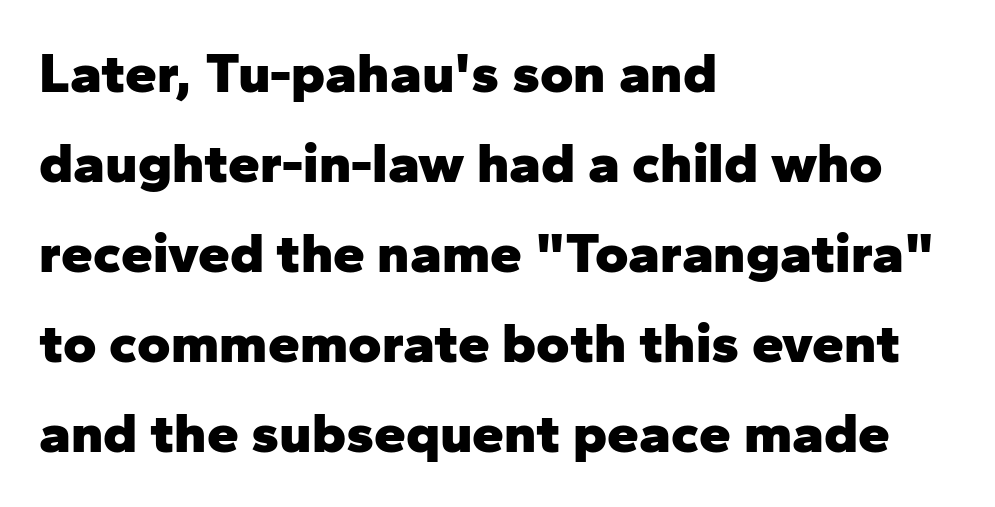
The typography opts for an upright posture over an oblique one. The strip under each line holds only bare page. Each new line begins a customary step beneath the previous one. Does the type have serifs? No, each stem ends abruptly. There is no visible air inserted between adjacent glyphs.
